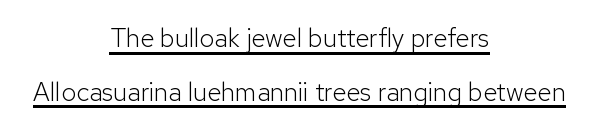
The passage is arranged like a title page — every line centered. Weight class: somewhere from thin through regular. What decoration does the sample have? An underline. The space between consecutive lines is lavish. Words appear dense and cohesive because spacing is normal. This is roman type, the default non-slanted kind.
